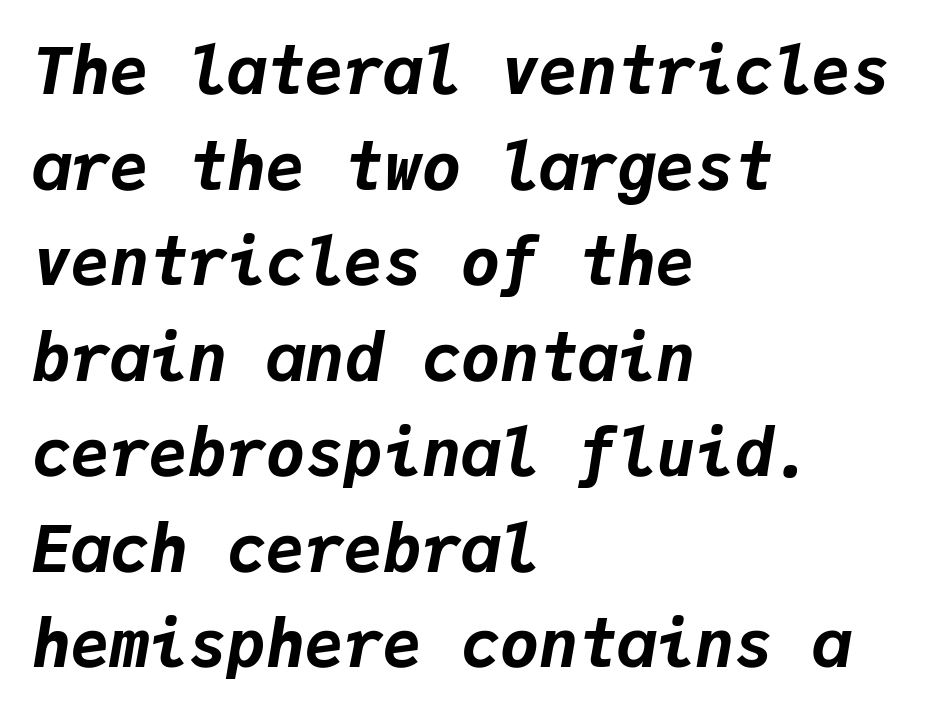
{"italic": "yes", "lean": "right", "slant_degrees": 9, "bold": "yes", "weight": "bold", "width": "normal", "stroke_contrast": "low", "x_height": "medium", "monospaced": "yes", "underline": "no", "align": "left", "line_spacing": "normal", "line_spacing_ratio": 1.47, "letter_spacing": "normal", "letter_spacing_em": 0.0, "glyph_px": 65}
